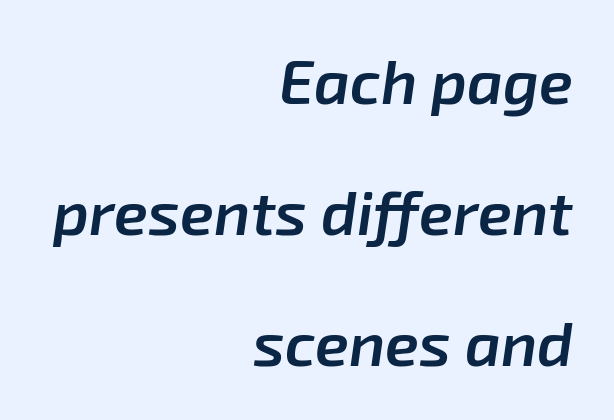
The image shows 62 px semibold type, italic (leaning right); set right-aligned, loose line spacing (2.11x), normal letter spacing, not underlined; low stroke contrast and a medium x-height.
